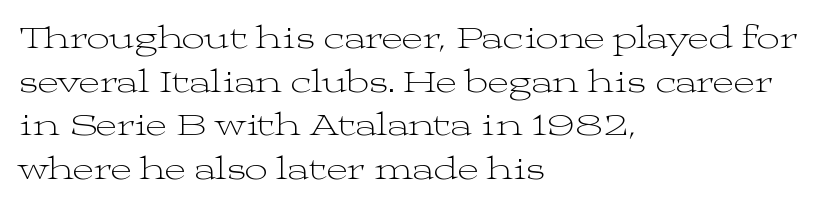
Q: Is the text bold? A: No.
Q: Is the text italic (slanted)? A: No, it is upright.
Q: Is the typeface a serif or a sans-serif typeface? A: Serif.
Q: Is the text underlined? A: No.
Q: How is the paragraph aligned? A: Left-aligned.
Q: Is the spacing between letters normal or unusually wide? A: Normal.
Q: Is the spacing between lines tight, normal or loose? A: Normal.
Q: Width (condensed, normal, or wide)? A: Wide.
Q: Stroke contrast? A: Medium.
Q: x-height? A: Medium.
Q: Monospaced? A: No.
